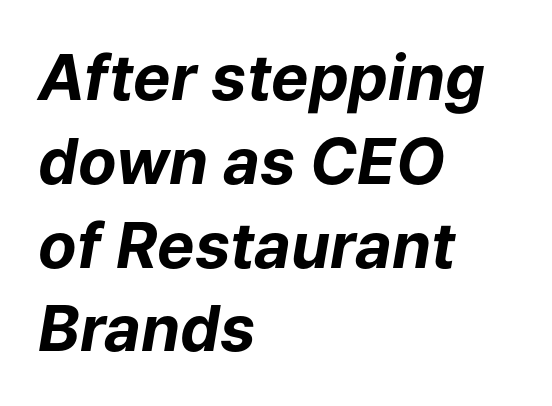
{"italic": "yes", "lean": "right", "slant_degrees": 9, "bold": "yes", "weight": "bold", "width": "normal", "stroke_contrast": "low", "x_height": "medium", "monospaced": "no", "underline": "no", "align": "left", "line_spacing": "normal", "line_spacing_ratio": 1.33, "letter_spacing": "normal", "letter_spacing_em": 0.0, "glyph_px": 63}
